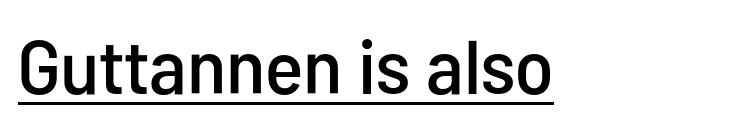
Is this a sans? Yes — the strokes have no serifs. Is the letter spacing exaggerated? No — it looks like the ordinary default. Each letter keeps its own natural width here, so spacing adapts to shape. Quick note: underline on. Posture: straight, roman, zero tilt.
